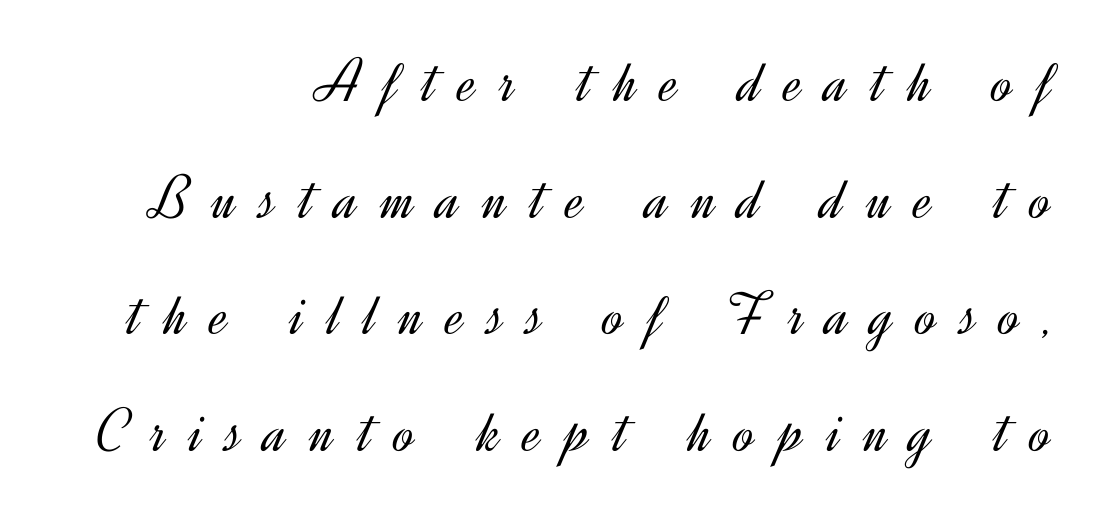
{"serif": "no", "bold": "no", "weight": "light", "width": "normal", "x_height": "small", "monospaced": "no", "underline": "no", "align": "right", "line_spacing_ratio": 1.85, "letter_spacing": "wide", "letter_spacing_em": 0.37, "glyph_px": 63}
